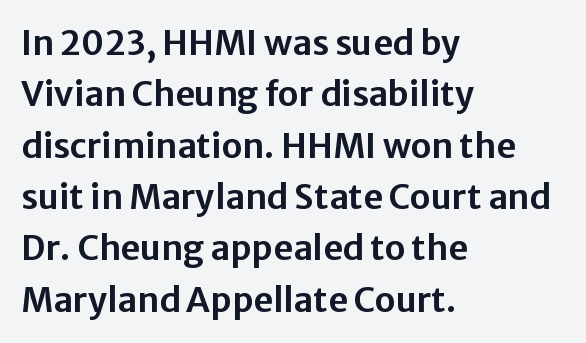
The image shows 34 px sans-serif type, upright; set left-aligned, normal line spacing (1.51x), normal letter spacing, not underlined; low stroke contrast and a medium x-height.
